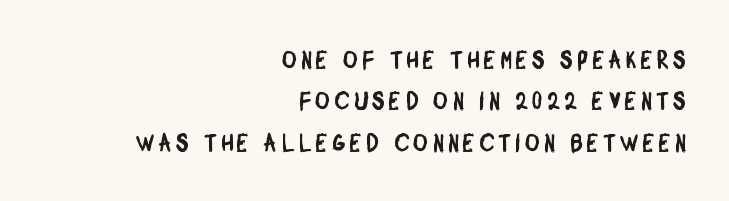
What's the leading like? Ordinary, nothing unusual. The glyphs are unaccompanied by any horizontal stroke below them. Where is the straight margin? On the right.
